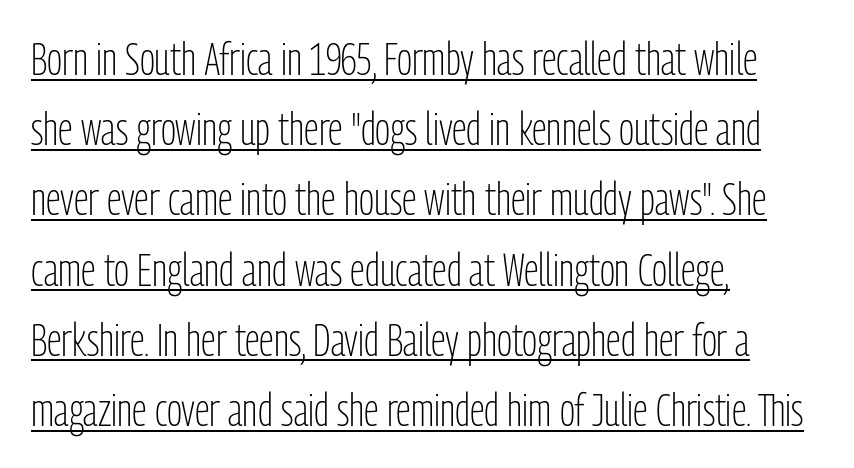
Q: Is the text bold? A: No.
Q: Is the text italic (slanted)? A: No, it is upright.
Q: Is the typeface a serif or a sans-serif typeface? A: Sans-serif.
Q: Is the text underlined? A: Yes.
Q: How is the paragraph aligned? A: Left-aligned.
Q: Is the spacing between letters normal or unusually wide? A: Normal.
Q: Is the spacing between lines tight, normal or loose? A: Normal.
Q: Width (condensed, normal, or wide)? A: Condensed.
Q: Stroke contrast? A: Low.
Q: x-height? A: Medium.
Q: Monospaced? A: No.
